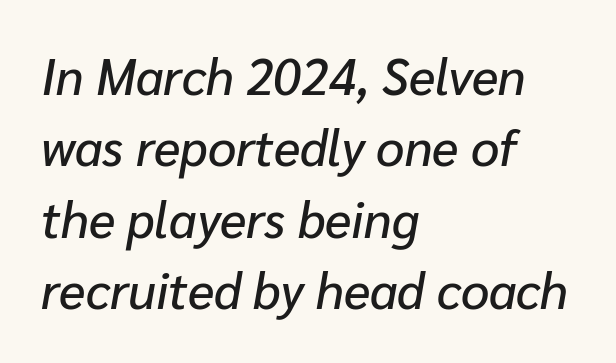
Designer's note — italics engaged. Looks like regular typesetting: each glyph gets only the width it needs. Spacing between characters is what you'd get straight out of the box. Each row of text sits above clean, open space. Teacher's note: observe the even left margin — that is flush-left alignment. Each new line begins a customary step beneath the previous one.
